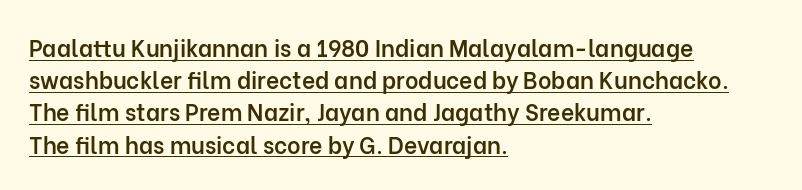
Q: Is the text bold? A: Semi-bold.
Q: Is the text italic (slanted)? A: No, it is upright.
Q: Is the text underlined? A: Yes.
Q: How is the paragraph aligned? A: Left-aligned.
Q: Is the spacing between letters normal or unusually wide? A: Normal.
Q: Is the spacing between lines tight, normal or loose? A: Normal.
